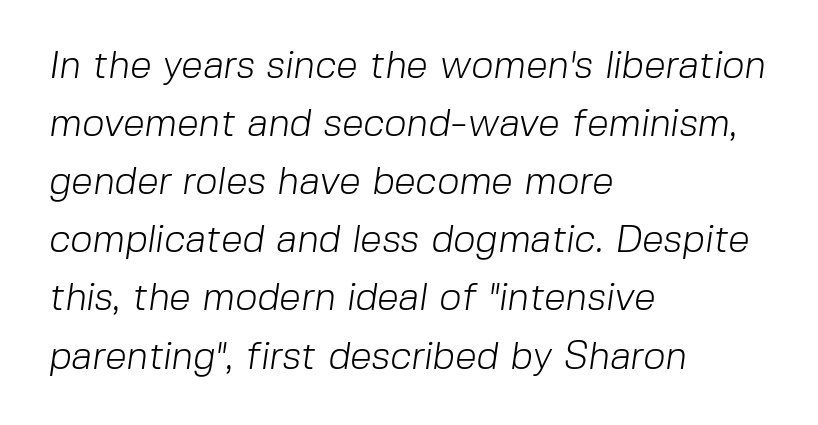
Q: Is the text bold? A: No.
Q: Is the typeface a serif or a sans-serif typeface? A: Sans-serif.
Q: Is the text underlined? A: No.
Q: How is the paragraph aligned? A: Left-aligned.
Q: Is the spacing between letters normal or unusually wide? A: Normal.
Q: Is the spacing between lines tight, normal or loose? A: Normal.
Q: Width (condensed, normal, or wide)? A: Normal.
Q: Stroke contrast? A: Low.
Q: x-height? A: Medium.
Q: Monospaced? A: No.
